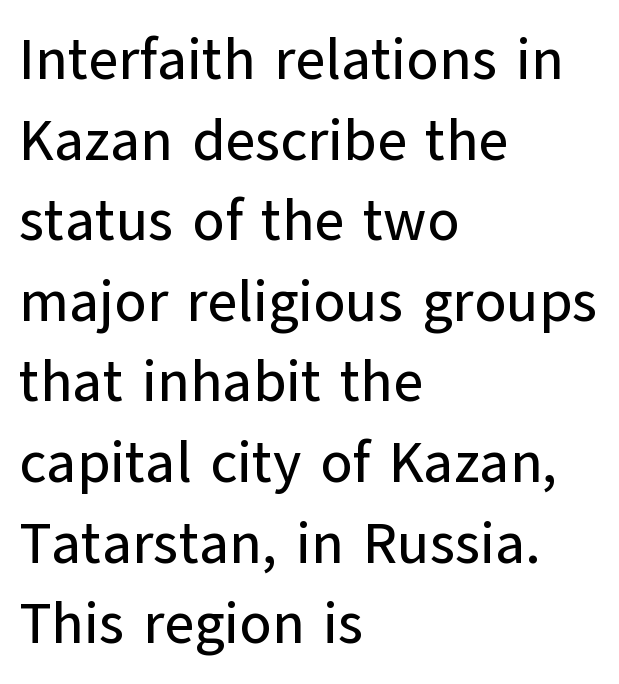
{"serif": "no", "italic": "no", "width": "normal", "stroke_contrast": "low", "x_height": "medium", "monospaced": "no", "underline": "no", "align": "left", "line_spacing": "normal", "line_spacing_ratio": 1.39, "letter_spacing": "normal", "letter_spacing_em": 0.0, "glyph_px": 58}
